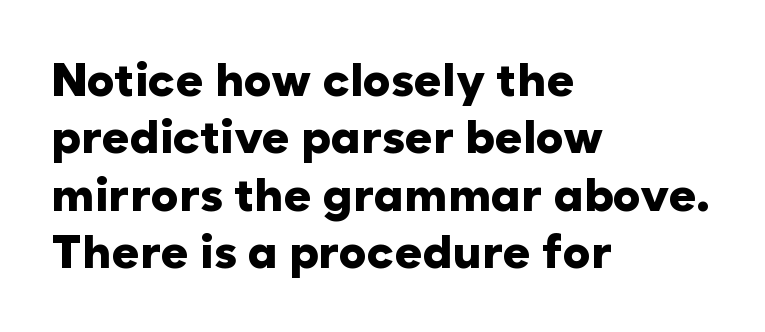
Q: Is the text bold? A: Yes.
Q: Is the text italic (slanted)? A: No, it is upright.
Q: Is the typeface a serif or a sans-serif typeface? A: Sans-serif.
Q: Is the text underlined? A: No.
Q: How is the paragraph aligned? A: Left-aligned.
Q: Is the spacing between letters normal or unusually wide? A: Normal.
Q: Width (condensed, normal, or wide)? A: Normal.
Q: Stroke contrast? A: Low.
Q: x-height? A: Medium.
Q: Monospaced? A: No.
